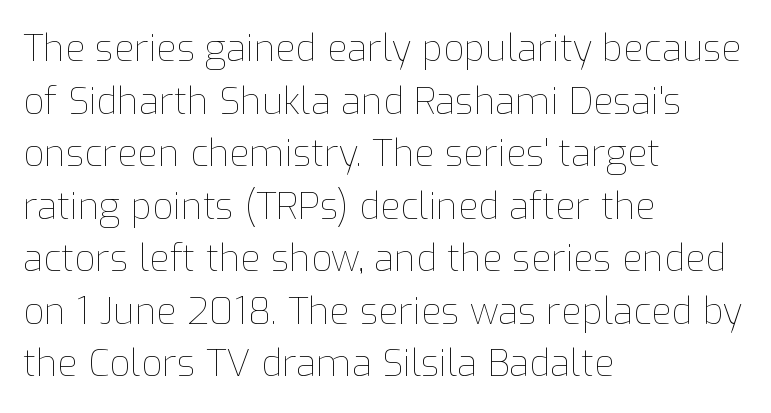
Q: Is the text bold? A: No.
Q: Is the text italic (slanted)? A: No, it is upright.
Q: Is the text underlined? A: No.
Q: How is the paragraph aligned? A: Left-aligned.
Q: Is the spacing between letters normal or unusually wide? A: Normal.
Q: Is the spacing between lines tight, normal or loose? A: Normal.
Q: Width (condensed, normal, or wide)? A: Normal.
Q: Stroke contrast? A: Low.
Q: x-height? A: Medium.
Q: Monospaced? A: No.
